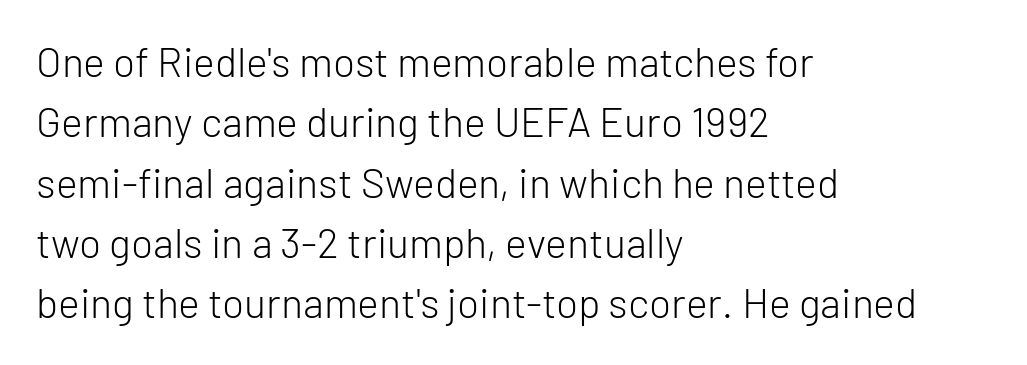
Q: Is the text bold? A: No.
Q: Is the text italic (slanted)? A: No, it is upright.
Q: Is the typeface a serif or a sans-serif typeface? A: Sans-serif.
Q: Is the text underlined? A: No.
Q: How is the paragraph aligned? A: Left-aligned.
Q: Is the spacing between letters normal or unusually wide? A: Normal.
Q: Is the spacing between lines tight, normal or loose? A: Normal.
Q: Width (condensed, normal, or wide)? A: Normal.
Q: Stroke contrast? A: Low.
Q: x-height? A: Medium.
Q: Monospaced? A: No.
